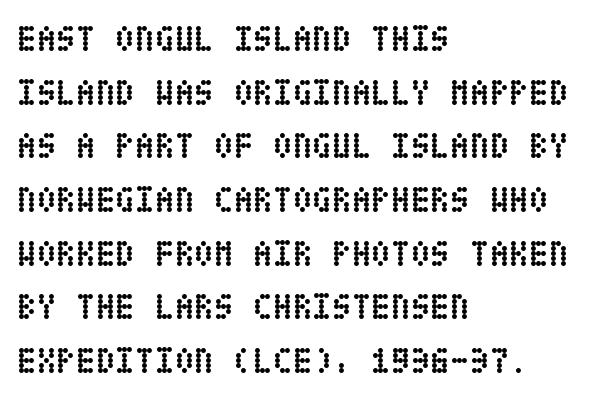
{"italic": "no", "bold": "yes", "weight": "semibold", "width": "condensed", "stroke_contrast": "low", "x_height": "large", "underline": "no", "align": "left", "line_spacing": "normal", "line_spacing_ratio": 1.49, "letter_spacing": "normal", "letter_spacing_em": 0.0, "glyph_px": 36}
